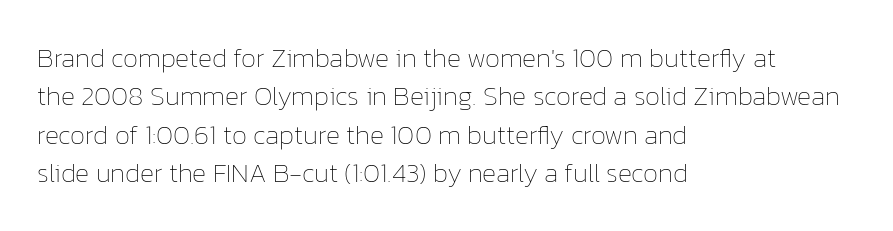
The image shows 27 px text type, upright; set left-aligned, normal line spacing (1.42x), normal letter spacing, not underlined.
